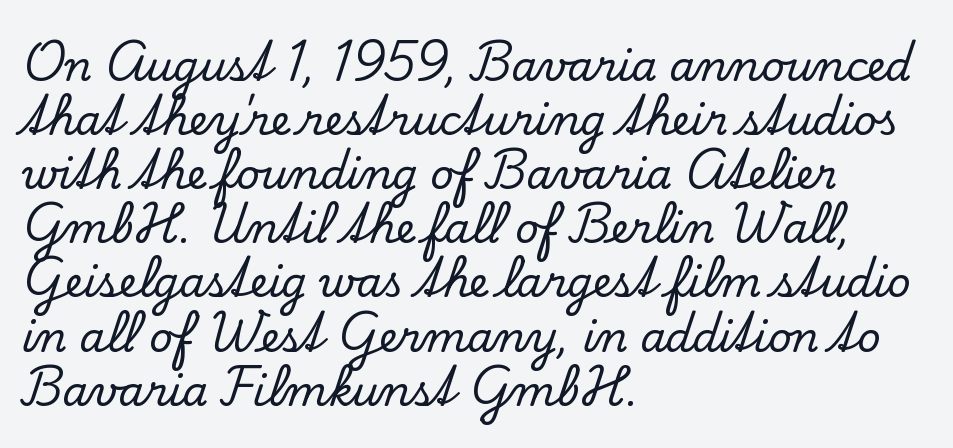
The image shows 41 px serif type; set left-aligned, normal line spacing (1.32x), normal letter spacing, not underlined; low stroke contrast and a small x-height.
